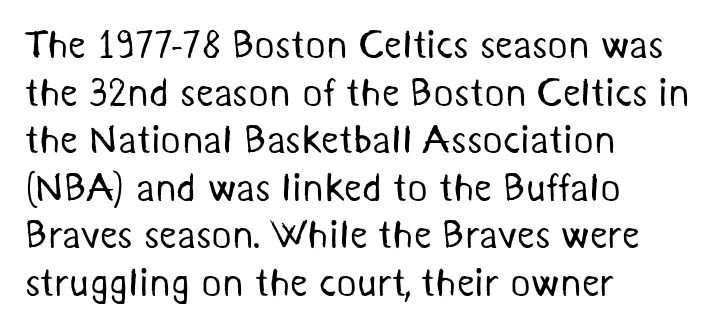
Lines of text with bare space underneath. In CSS terms this would be text-align: left. The letterforms sit shoulder to shoulder at normal distance. Observe the absence of serifs on each vertical stroke in this sample. A light-to-regular cut is what we see here.
